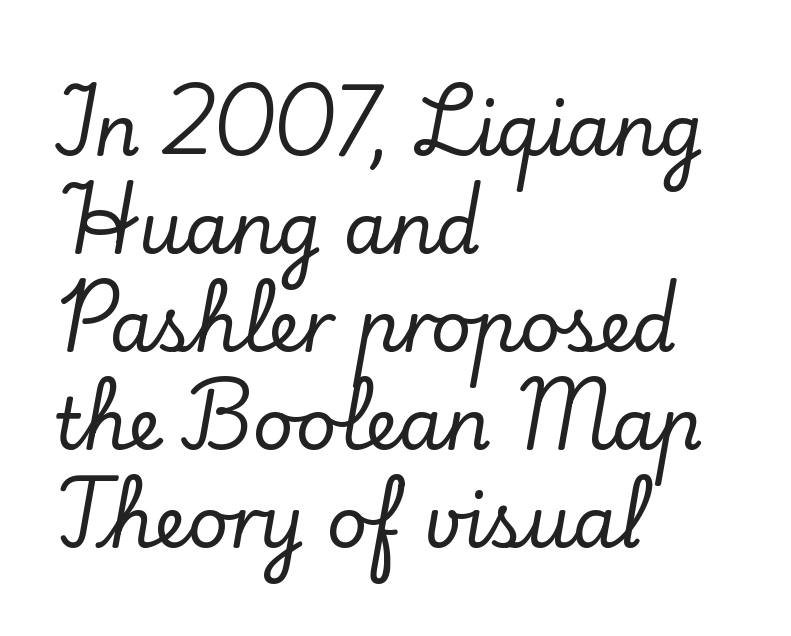
{"serif": "yes", "width": "normal", "stroke_contrast": "low", "x_height": "small", "monospaced": "no", "underline": "no", "align": "left", "line_spacing": "normal", "line_spacing_ratio": 1.38, "letter_spacing": "normal", "letter_spacing_em": 0.0, "glyph_px": 71}
